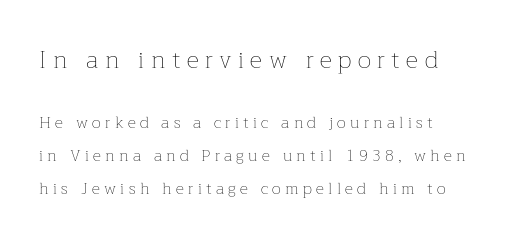
Q: Is the text bold? A: No.
Q: Is the text italic (slanted)? A: No, it is upright.
Q: Is the text underlined? A: No.
Q: How is the paragraph aligned? A: Left-aligned.
Q: Is the spacing between letters normal or unusually wide? A: Unusually wide.
Q: Is the spacing between lines tight, normal or loose? A: Loose.
Q: Which block of text is set in a larger size, the first (top) or the second (bottom)? A: The first (top) one.
